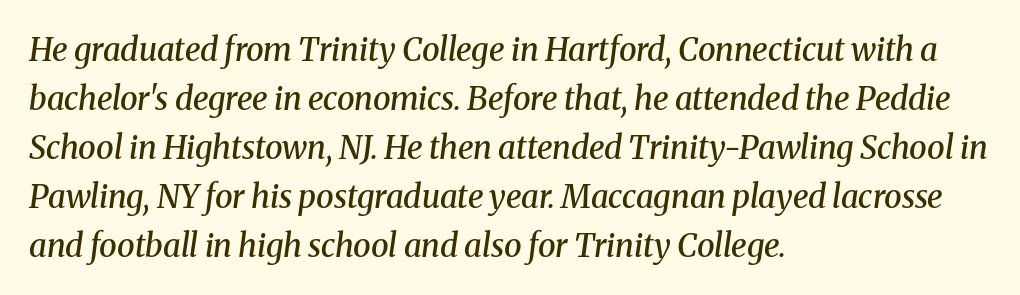
{"serif": "yes", "italic": "yes", "lean": "right", "slant_degrees": 8, "bold": "semi", "weight": "semibold", "width": "normal", "stroke_contrast": "medium", "x_height": "medium", "monospaced": "no", "underline": "no", "align": "left", "line_spacing": "normal", "line_spacing_ratio": 1.53, "letter_spacing": "normal", "letter_spacing_em": 0.0, "glyph_px": 32}
